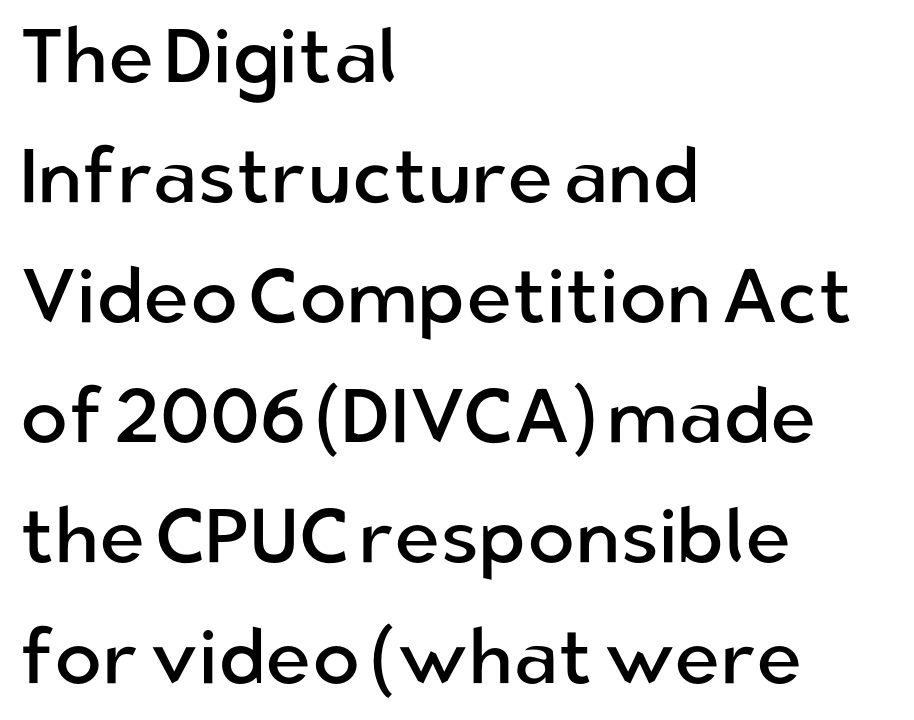
The image shows 78 px regular-weight sans-serif type, upright; set left-aligned, normal line spacing (1.54x), normal letter spacing, not underlined; low stroke contrast and a medium x-height.
